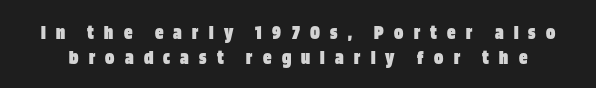
{"italic": "no", "bold": "yes", "underline": "no", "line_spacing_ratio": 1.17, "letter_spacing": "wide", "letter_spacing_em": 0.49, "glyph_px": 21}
